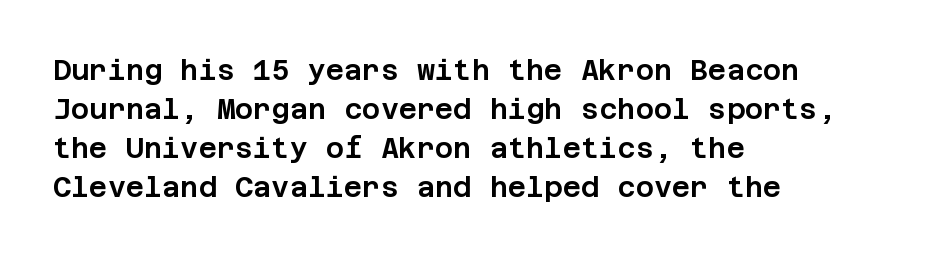
The image shows 28 px sans-serif type, upright; set left-aligned, normal line spacing (1.39x), normal letter spacing, not underlined; low stroke contrast and a large x-height.
